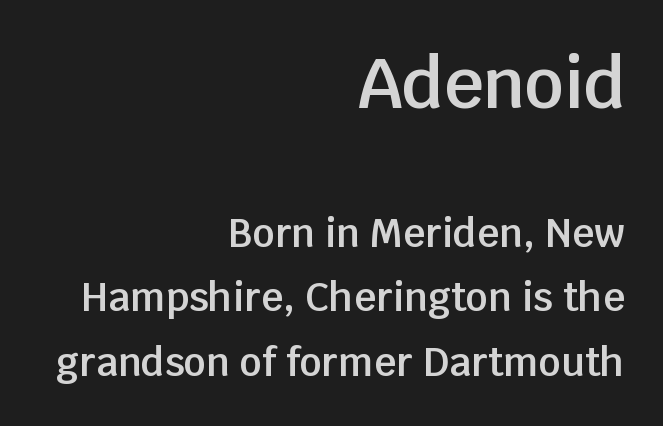
The image shows 69 px semibold sans-serif type, upright; set right-aligned, normal line spacing (1.65x), normal letter spacing, not underlined; the first (top) block is 1.77x larger; low stroke contrast and a large x-height.
